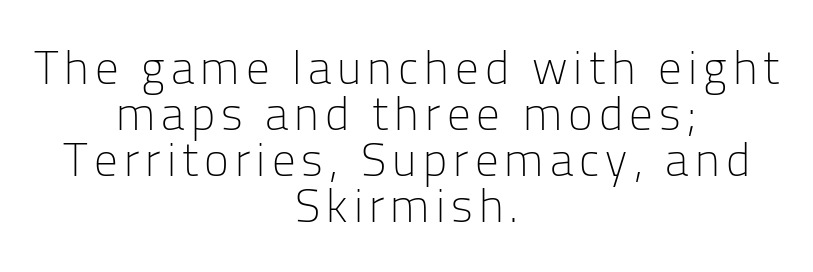
{"serif": "no", "italic": "no", "bold": "no", "weight": "light", "width": "normal", "stroke_contrast": "low", "x_height": "medium", "monospaced": "no", "underline": "no", "align": "center", "line_spacing": "tight", "line_spacing_ratio": 0.98, "glyph_px": 47}
